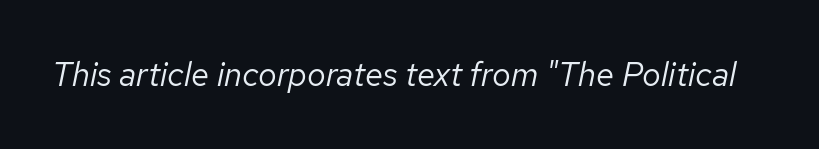
The image shows 33 px regular-weight type, italic (leaning right); set normal letter spacing, not underlined; low stroke contrast and a medium x-height.
